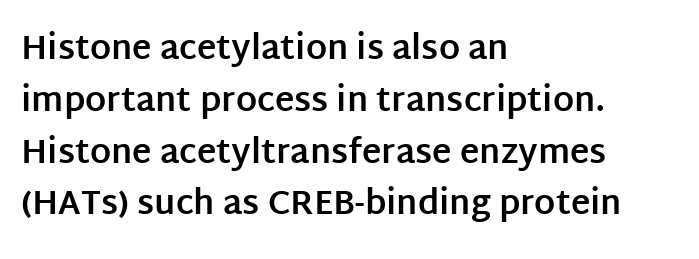
{"serif": "no", "italic": "no", "bold": "yes", "weight": "bold", "width": "normal", "stroke_contrast": "low", "x_height": "large", "monospaced": "no", "underline": "no", "align": "left", "line_spacing": "normal", "line_spacing_ratio": 1.57, "letter_spacing": "normal", "letter_spacing_em": 0.0, "glyph_px": 33}
